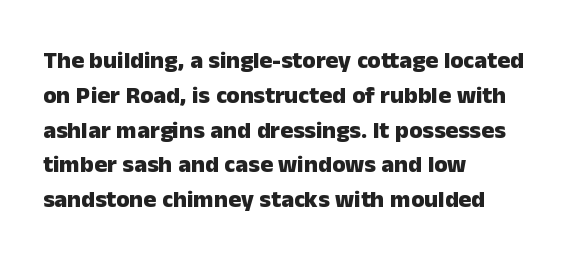
Nope, not italic — everything's standing straight. The passage shown has conventional tracking throughout. Bold? Absolutely — the strokes are thick and heavy. If you drew a ruler down the left edge, every line would touch it. The gap between lines stays unmarked. Horizontal bands of white between lines are of average thickness.
